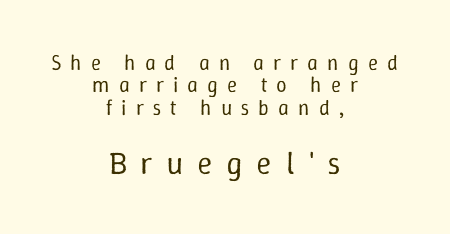
{"italic": "no", "bold": "no", "weight": "regular", "width": "normal", "stroke_contrast": "low", "x_height": "medium", "monospaced": "no", "underline": "no", "align": "center", "line_spacing": "tight", "line_spacing_ratio": 1.07, "letter_spacing": "wide", "letter_spacing_em": 0.43, "larger_block": "second", "size_ratio": 1.52, "glyph_px": 32}
